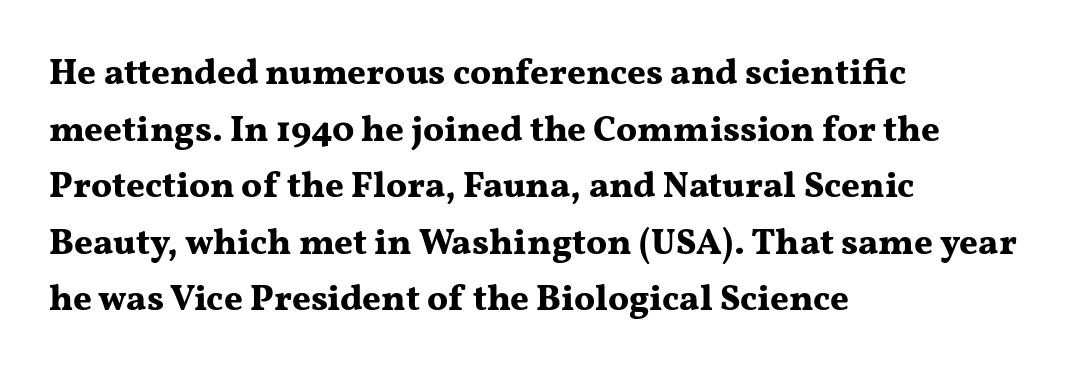
Q: Is the text bold? A: Yes.
Q: Is the text italic (slanted)? A: No, it is upright.
Q: Is the typeface a serif or a sans-serif typeface? A: Serif.
Q: Is the text underlined? A: No.
Q: How is the paragraph aligned? A: Left-aligned.
Q: Is the spacing between letters normal or unusually wide? A: Normal.
Q: Is the spacing between lines tight, normal or loose? A: Normal.
Q: Width (condensed, normal, or wide)? A: Wide.
Q: Stroke contrast? A: Medium.
Q: x-height? A: Medium.
Q: Monospaced? A: No.
